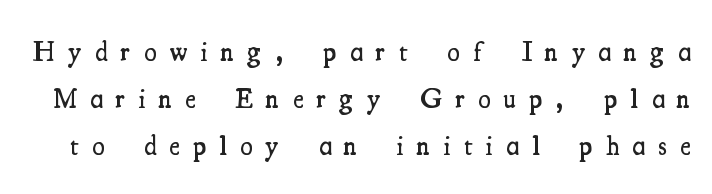
{"serif": "yes", "italic": "no", "bold": "semi", "weight": "semibold", "width": "condensed", "stroke_contrast": "medium", "x_height": "small", "monospaced": "no", "underline": "no", "line_spacing": "normal", "line_spacing_ratio": 1.67, "letter_spacing": "wide", "letter_spacing_em": 0.48, "glyph_px": 28}
